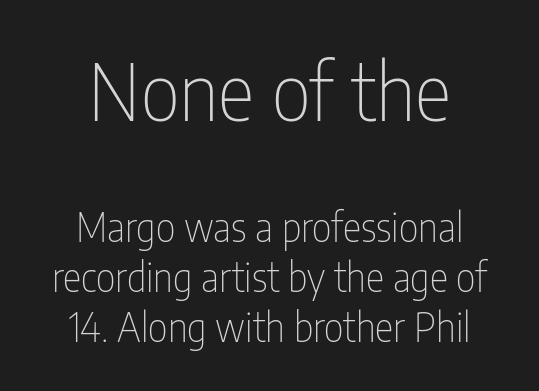
Q: Is the text bold? A: No.
Q: Is the text italic (slanted)? A: No, it is upright.
Q: Is the typeface a serif or a sans-serif typeface? A: Sans-serif.
Q: Is the text underlined? A: No.
Q: How is the paragraph aligned? A: Centered.
Q: Is the spacing between letters normal or unusually wide? A: Normal.
Q: Is the spacing between lines tight, normal or loose? A: Normal.
Q: Which block of text is set in a larger size, the first (top) or the second (bottom)? A: The first (top) one.
Q: Width (condensed, normal, or wide)? A: Condensed.
Q: Stroke contrast? A: Low.
Q: x-height? A: Medium.
Q: Monospaced? A: No.
